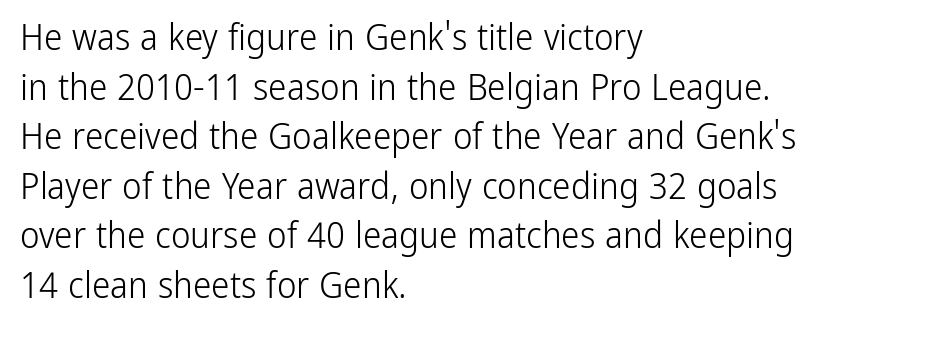
Q: Is the text bold? A: No.
Q: Is the text italic (slanted)? A: No, it is upright.
Q: Is the typeface a serif or a sans-serif typeface? A: Sans-serif.
Q: Is the text underlined? A: No.
Q: How is the paragraph aligned? A: Left-aligned.
Q: Is the spacing between letters normal or unusually wide? A: Normal.
Q: Is the spacing between lines tight, normal or loose? A: Normal.
Q: Width (condensed, normal, or wide)? A: Condensed.
Q: Stroke contrast? A: Low.
Q: x-height? A: Medium.
Q: Monospaced? A: No.
